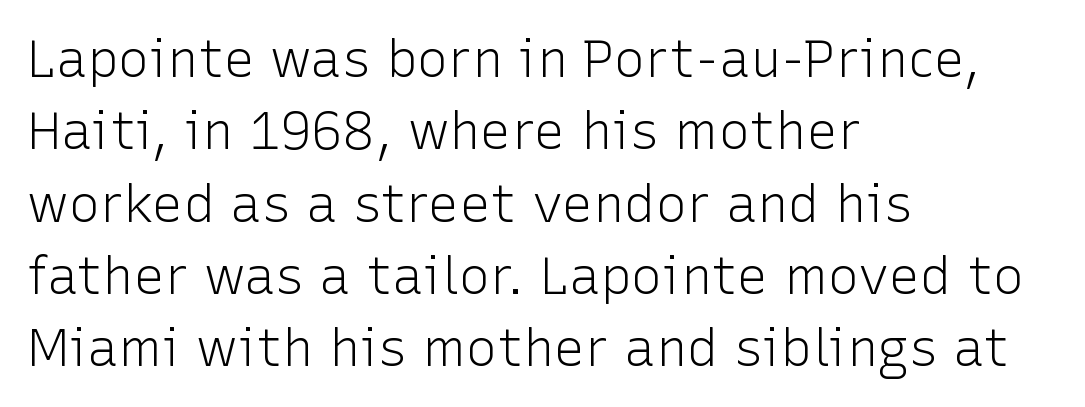
The image shows 52 px light sans-serif type, upright; set left-aligned, normal line spacing (1.39x), normal letter spacing, not underlined; low stroke contrast and a medium x-height.
